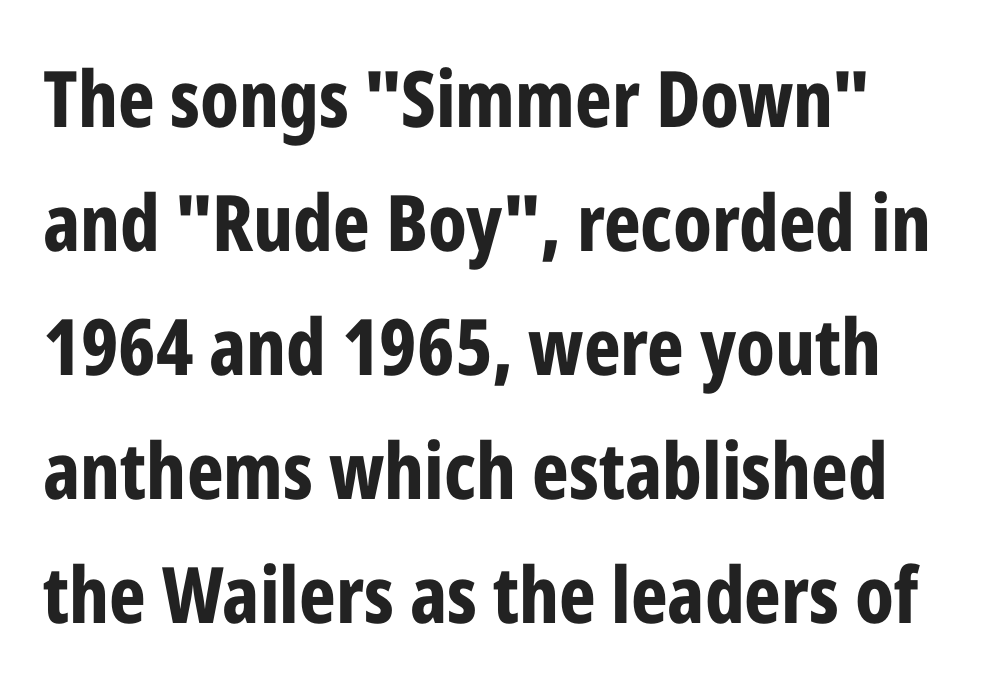
Q: Is the text bold? A: Yes.
Q: Is the text italic (slanted)? A: No, it is upright.
Q: Is the typeface a serif or a sans-serif typeface? A: Sans-serif.
Q: Is the text underlined? A: No.
Q: How is the paragraph aligned? A: Left-aligned.
Q: Is the spacing between letters normal or unusually wide? A: Normal.
Q: Is the spacing between lines tight, normal or loose? A: Normal.
Q: Width (condensed, normal, or wide)? A: Condensed.
Q: Stroke contrast? A: Low.
Q: x-height? A: Medium.
Q: Monospaced? A: No.
